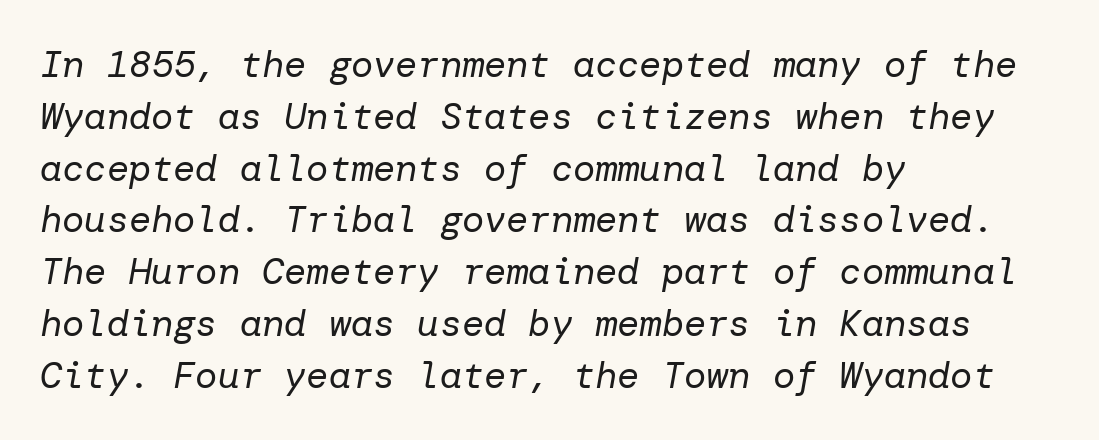
The image shows 37 px regular-weight type, italic (leaning right); set left-aligned, normal line spacing (1.4x), normal letter spacing, not underlined; low stroke contrast and a medium x-height.
